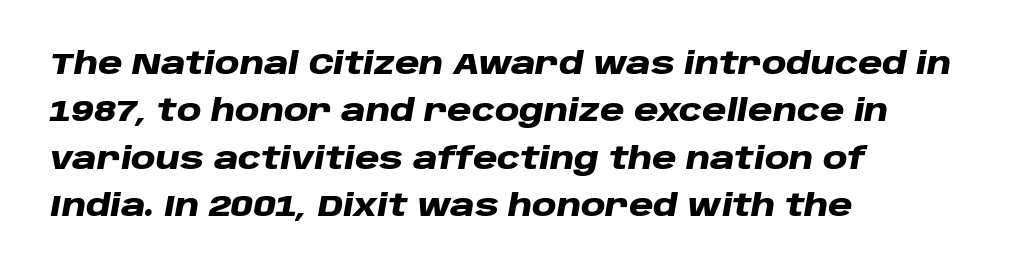
Q: Is the text bold? A: Yes.
Q: Is the text italic (slanted)? A: Yes, it leans right by about 10 degrees.
Q: Is the text underlined? A: No.
Q: How is the paragraph aligned? A: Left-aligned.
Q: Is the spacing between letters normal or unusually wide? A: Normal.
Q: Is the spacing between lines tight, normal or loose? A: Normal.
Q: Width (condensed, normal, or wide)? A: Wide.
Q: Stroke contrast? A: Low.
Q: x-height? A: Large.
Q: Monospaced? A: No.
